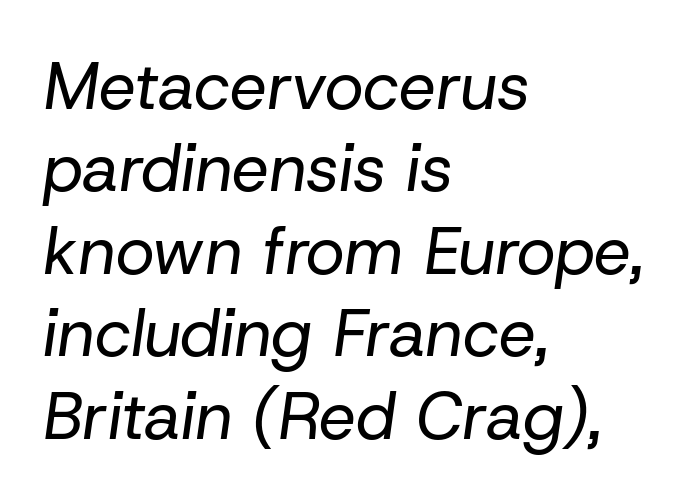
{"italic": "yes", "lean": "right", "slant_degrees": 8, "bold": "no", "weight": "regular", "width": "normal", "stroke_contrast": "low", "x_height": "medium", "monospaced": "no", "underline": "no", "align": "left", "line_spacing": "normal", "line_spacing_ratio": 1.25, "letter_spacing": "normal", "letter_spacing_em": 0.0, "glyph_px": 66}
